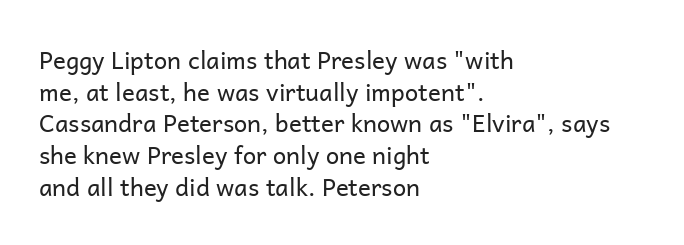
The image shows 24 px text type, upright; set left-aligned, normal line spacing (1.32x), normal letter spacing, not underlined.
